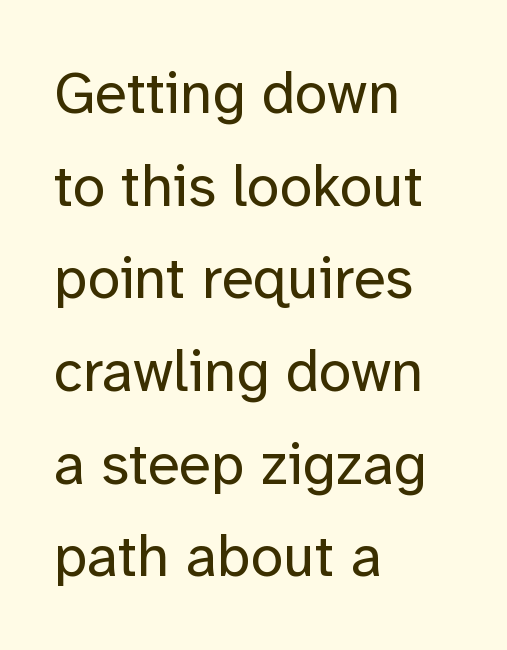
Rule under the text: the space is simply empty. The letterforms sit shoulder to shoulder at normal distance. Do the characters align in a grid? No, the font is proportional. Unlike a traditional serif, this face leaves its strokes unadorned.
